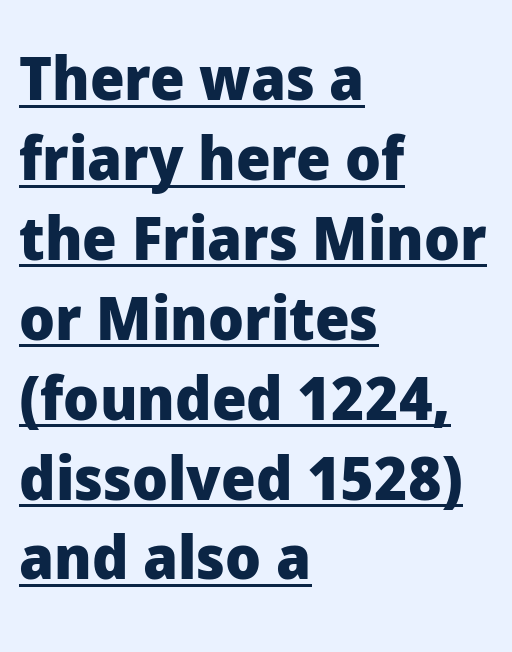
Rows of type keep a routine distance in the vertical direction. Line beginnings align vertically; line endings do not. Like a heading marked for emphasis, these lines bear an underscore. Set as a true bold cut, around the 700 mark.
